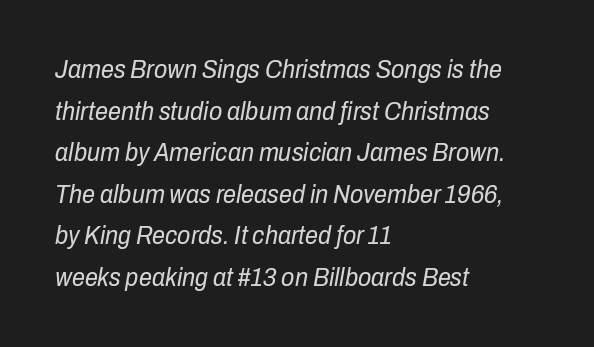
Q: Is the text bold? A: No.
Q: Is the text italic (slanted)? A: Yes, it leans right by about 10 degrees.
Q: Is the text underlined? A: No.
Q: How is the paragraph aligned? A: Left-aligned.
Q: Is the spacing between letters normal or unusually wide? A: Normal.
Q: Is the spacing between lines tight, normal or loose? A: Normal.
